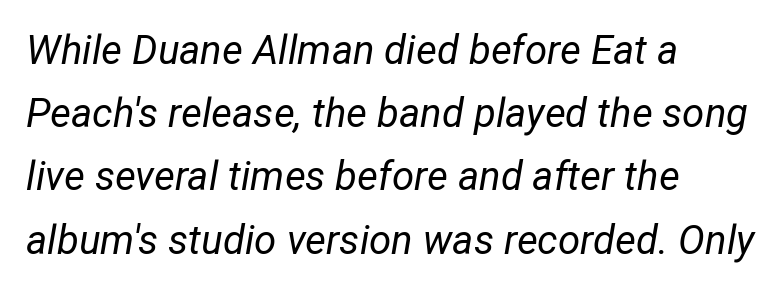
Q: Is the text bold? A: No.
Q: Is the text italic (slanted)? A: Yes, it leans right by about 12 degrees.
Q: Is the text underlined? A: No.
Q: How is the paragraph aligned? A: Left-aligned.
Q: Is the spacing between letters normal or unusually wide? A: Normal.
Q: Is the spacing between lines tight, normal or loose? A: Normal.
Q: Width (condensed, normal, or wide)? A: Normal.
Q: Stroke contrast? A: Low.
Q: x-height? A: Medium.
Q: Monospaced? A: No.
